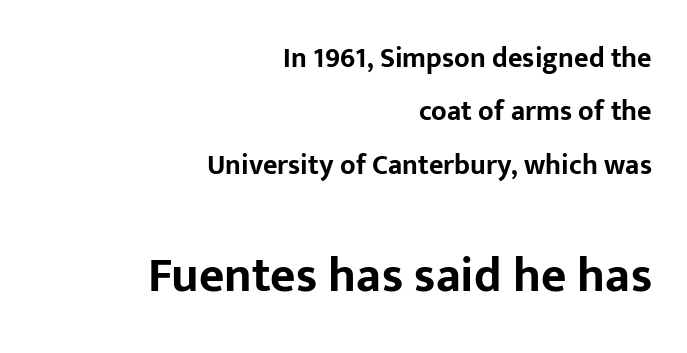
Look at the glyph heights: the lower group is clearly the bigger setting. Does the weight exceed regular? Yes, all the way to bold. Short and long lines alike share a common ending point at right. The rendering uses a large line-height, opening up the rows. These lines are composed in type without serifs.
